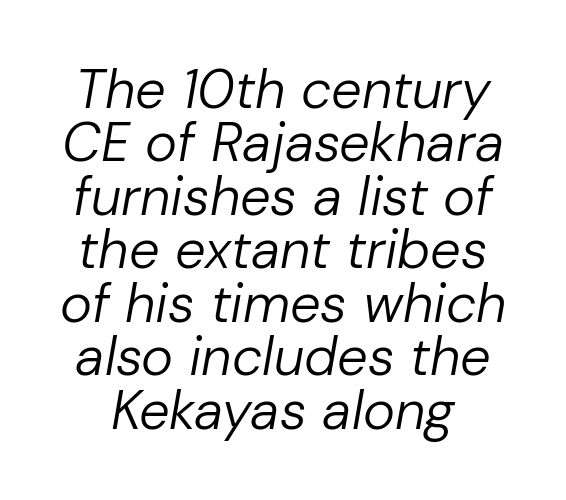
Is there much room between lines? No — they nearly touch. Is this a fixed-width face? No — the glyphs have proportional, varying widths. Weight: regular or lighter. Just letters on the line, the space beneath them empty. The letters sit at their default tracking, neither squeezed nor spread. The whole block is typeset with a tilt.
